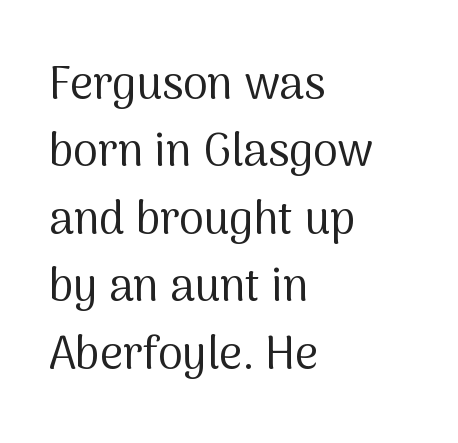
Style check: upright. Descender tails drop into unmarked territory. To sum up the face: it is a sans, with no serifs. Compared with typical paragraphs, the rows here are spaced about the same.
